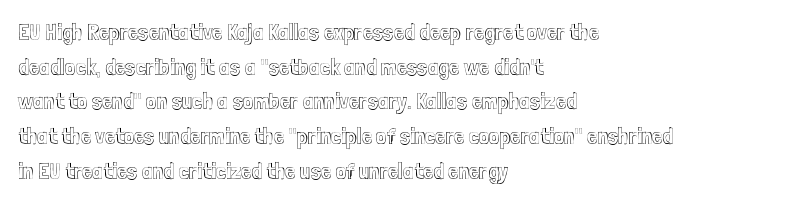
{"italic": "no", "underline": "no", "align": "left", "line_spacing": "normal", "line_spacing_ratio": 1.51, "letter_spacing": "normal", "letter_spacing_em": 0.0, "glyph_px": 23}
